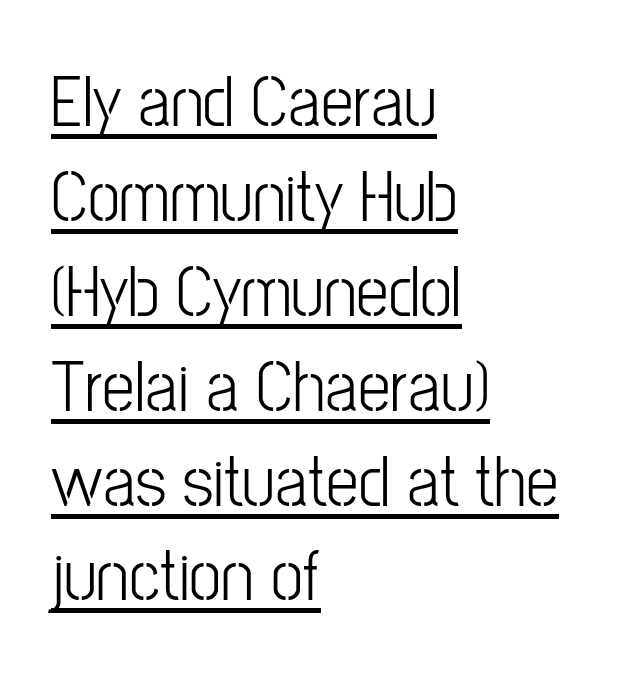
Looks like regular typesetting: each glyph gets only the width it needs. This is sans-serif lettering, the kind often seen on screens and signage. Underlined type. Does the leading feel generous? No, just average.
